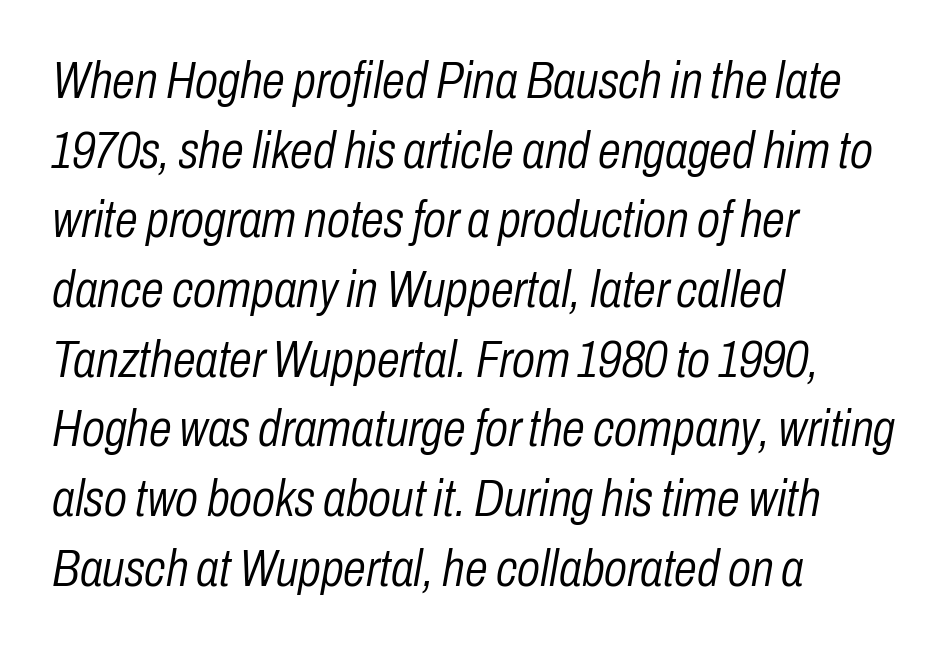
{"italic": "yes", "lean": "right", "slant_degrees": 10, "bold": "no", "weight": "light", "width": "condensed", "stroke_contrast": "low", "x_height": "medium", "monospaced": "no", "underline": "no", "align": "left", "line_spacing": "normal", "line_spacing_ratio": 1.34, "letter_spacing": "normal", "letter_spacing_em": 0.0, "glyph_px": 52}
